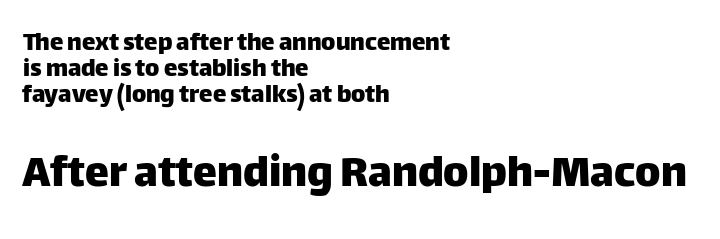
What's the leading like? Squeezed, with rows nearly overlapping. The lines in this sample share a left origin and differ only in where they stop. Tracking value appears to be zero — textbook default spacing. Varying glyph widths throughout — classic text-font behaviour.
